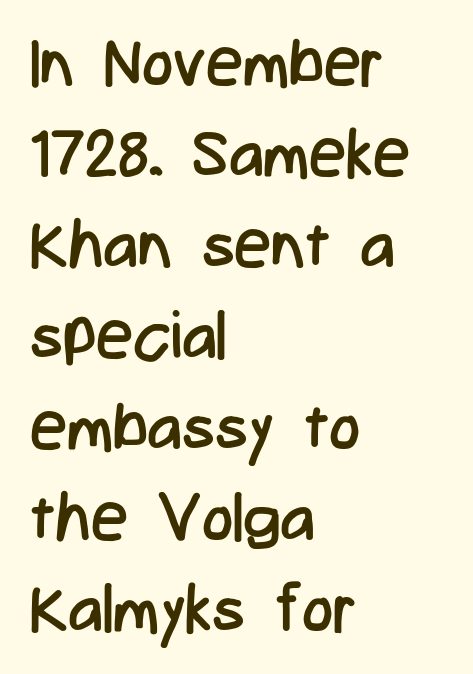
{"serif": "no", "italic": "no", "bold": "no", "weight": "regular", "width": "condensed", "stroke_contrast": "low", "x_height": "medium", "monospaced": "no", "underline": "no", "align": "left", "line_spacing": "normal", "line_spacing_ratio": 1.38, "letter_spacing": "normal", "letter_spacing_em": 0.0, "glyph_px": 66}
